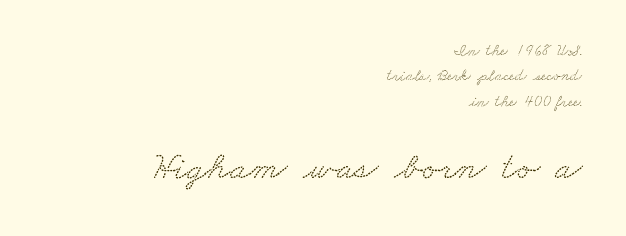
The image shows 39 px wide type; set right-aligned, normal line spacing (1.58x), normal letter spacing, not underlined; the second (bottom) block is 2.44x larger; low stroke contrast and a small x-height.
